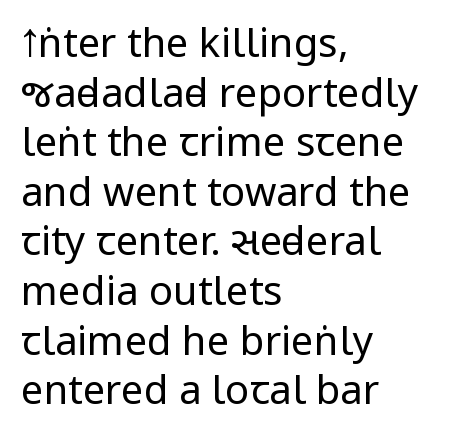
{"serif": "no", "italic": "no", "bold": "no", "weight": "regular", "width": "condensed", "stroke_contrast": "low", "underline": "no", "align": "left", "line_spacing_ratio": 1.24, "letter_spacing": "normal", "letter_spacing_em": 0.0, "glyph_px": 40}
